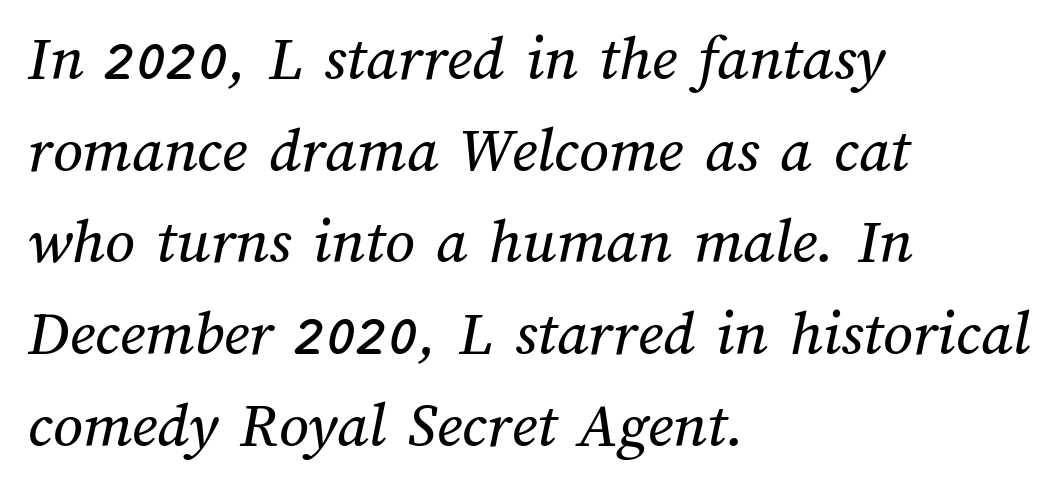
The image shows 65 px text type; set left-aligned, normal line spacing (1.41x), normal letter spacing, not underlined; medium stroke contrast and a medium x-height.
